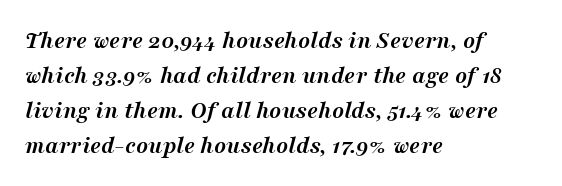
The image shows 25 px bold type, italic (leaning right); set left-aligned, normal line spacing (1.4x), normal letter spacing, not underlined.
